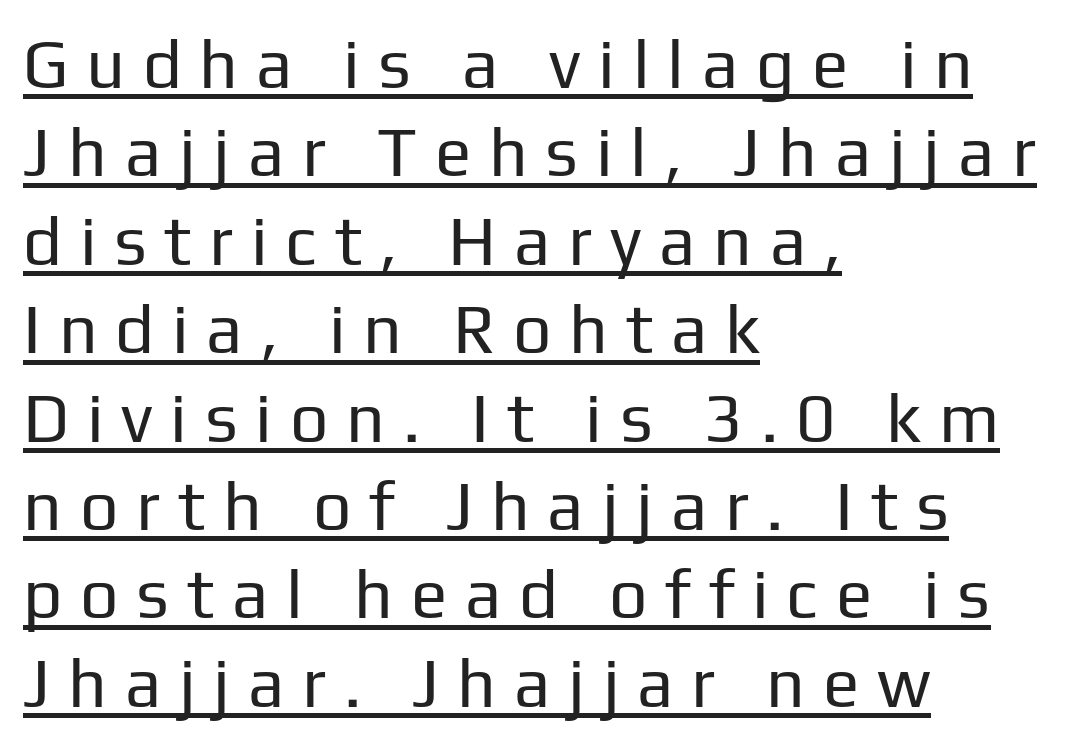
Note the varied advance widths — an 'i' is clearly narrower than an 'm'. This sample uses a sans-serif face. This reads as an unemphasized weight, regular at the heaviest. Here the glyphs are tracked loosely, breaking word shapes into spaced letters.
